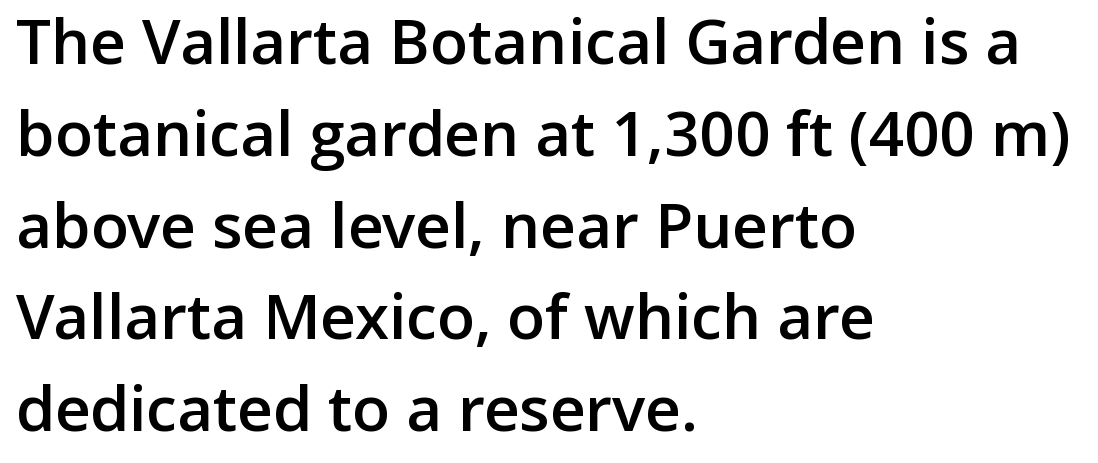
{"serif": "no", "italic": "no", "bold": "semi", "weight": "semibold", "width": "normal", "stroke_contrast": "low", "x_height": "medium", "monospaced": "no", "underline": "no", "align": "left", "line_spacing": "normal", "line_spacing_ratio": 1.48, "letter_spacing": "normal", "letter_spacing_em": 0.0, "glyph_px": 62}
